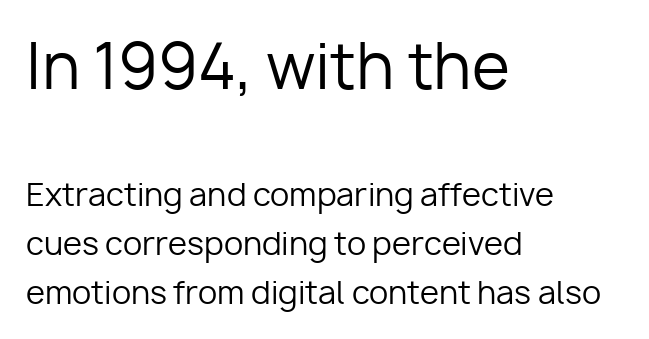
The image shows 62 px regular-weight sans-serif type, upright; set left-aligned, normal line spacing (1.58x), normal letter spacing, not underlined; the first (top) block is 2.0x larger; low stroke contrast and a medium x-height.
